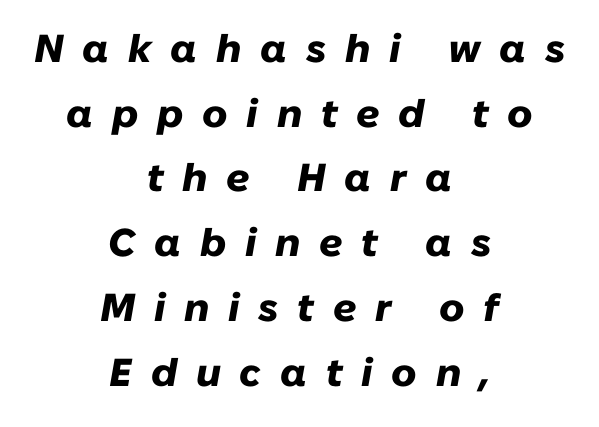
The image shows 39 px heavy type, italic (leaning right); set centered, normal line spacing (1.66x), unusually wide letter spacing (+0.48 em), not underlined; low stroke contrast and a medium x-height.
